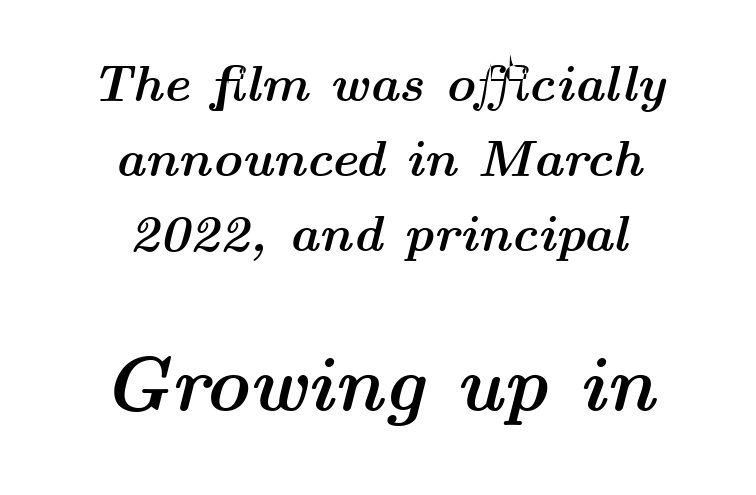
Q: Is the text bold? A: Yes.
Q: Is the text italic (slanted)? A: Yes, it leans right by about 14 degrees.
Q: Is the text underlined? A: No.
Q: How is the paragraph aligned? A: Centered.
Q: Is the spacing between letters normal or unusually wide? A: Normal.
Q: Is the spacing between lines tight, normal or loose? A: Normal.
Q: Which block of text is set in a larger size, the first (top) or the second (bottom)? A: The second (bottom) one.
Q: Width (condensed, normal, or wide)? A: Wide.
Q: Stroke contrast? A: Medium.
Q: x-height? A: Medium.
Q: Monospaced? A: No.
